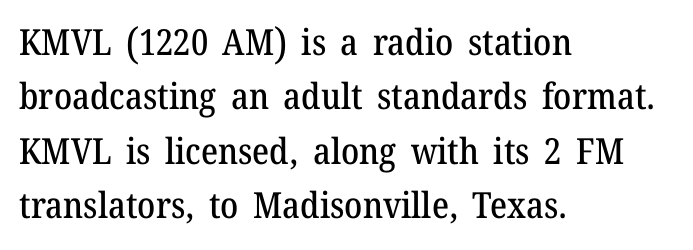
Line spacing here is normal. The lettering stays uniformly vertical, giving the passage a roman look. Quick note: underline off. The letters advance in unequal steps, a hallmark of proportional type.
